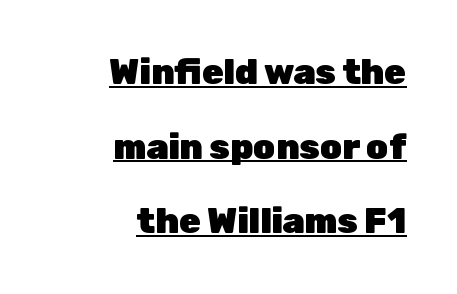
Characters remain perfectly vertical along every line. Is this a fixed-width face? No — the glyphs have proportional, varying widths. The rendering keeps characters at their native spacing. Every row of glyphs terminates at an identical x-position on the right.
